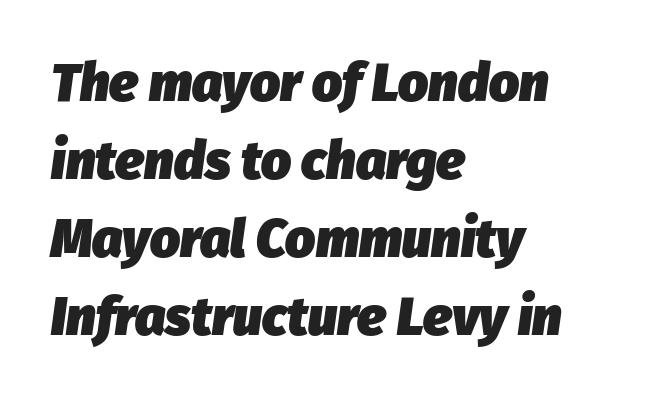
Is the type bold? Yes — the strokes are clearly thick and heavy. Proportional: the letters do not fall into vertical columns. Each word holds together tightly as a unit, with standard inter-letter gaps. Vertical spacing — default. Descender tails drop into unmarked territory. Observe the lean: these are italic letterforms.
